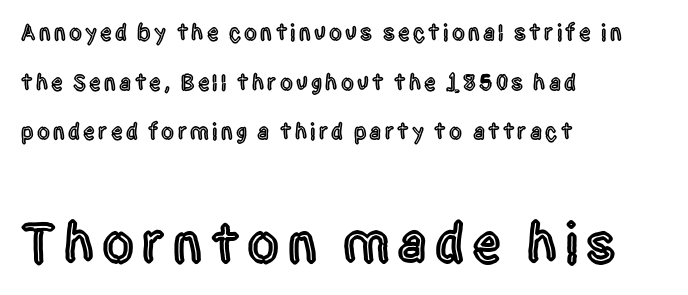
{"serif": "no", "italic": "no", "width": "condensed", "x_height": "large", "monospaced": "no", "underline": "no", "align": "left", "line_spacing": "loose", "line_spacing_ratio": 2.16, "larger_block": "second", "size_ratio": 2.48, "glyph_px": 57}
